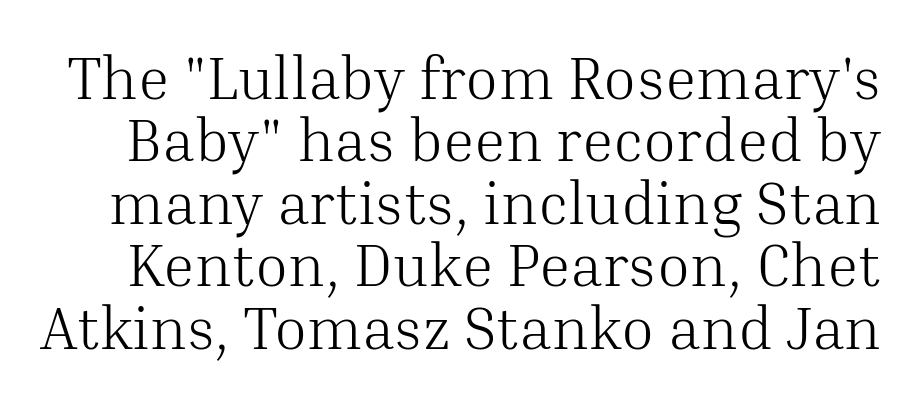
{"serif": "yes", "italic": "no", "bold": "no", "weight": "light", "width": "normal", "stroke_contrast": "medium", "x_height": "medium", "monospaced": "no", "underline": "no", "line_spacing": "tight", "line_spacing_ratio": 1.04, "letter_spacing": "normal", "letter_spacing_em": 0.0, "glyph_px": 60}
